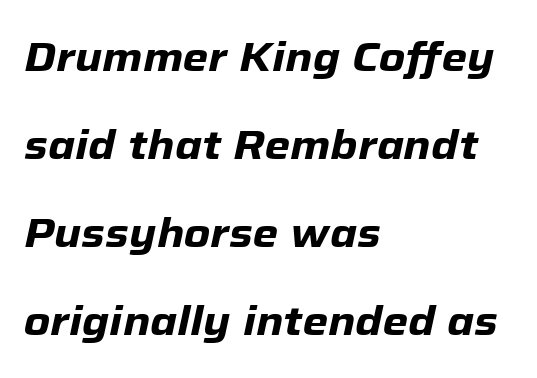
Q: Is the text bold? A: Yes.
Q: Is the text italic (slanted)? A: Yes, it leans right by about 12 degrees.
Q: Is the text underlined? A: No.
Q: How is the paragraph aligned? A: Left-aligned.
Q: Is the spacing between letters normal or unusually wide? A: Normal.
Q: Is the spacing between lines tight, normal or loose? A: Loose.
Q: Width (condensed, normal, or wide)? A: Normal.
Q: Stroke contrast? A: Low.
Q: x-height? A: Medium.
Q: Monospaced? A: No.
